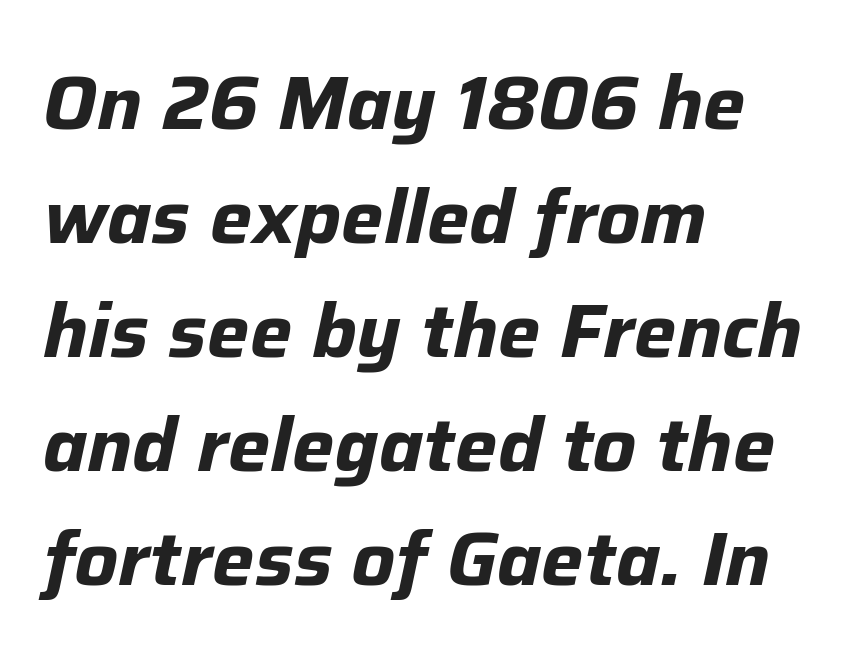
Honestly, there is no underline to notice here at all. This sample uses plain, unmodified letter spacing. In terms of posture, this sample is oblique. Strokes here are thick enough to call this a true bold. The paragraph has a hard left edge and a soft right edge.
